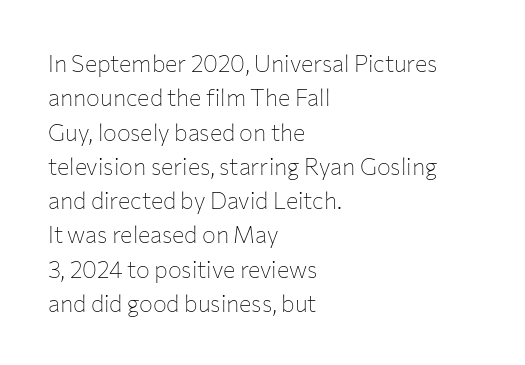
Q: Is the text bold? A: No.
Q: Is the text italic (slanted)? A: No, it is upright.
Q: Is the text underlined? A: No.
Q: How is the paragraph aligned? A: Left-aligned.
Q: Is the spacing between letters normal or unusually wide? A: Normal.
Q: Is the spacing between lines tight, normal or loose? A: Normal.
